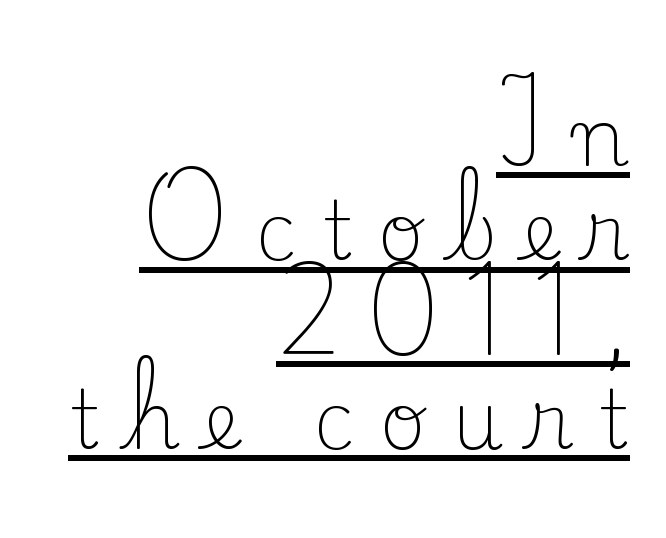
{"serif": "yes", "italic": "no", "bold": "no", "weight": "light", "width": "normal", "stroke_contrast": "low", "x_height": "small", "monospaced": "no", "underline": "yes", "align": "right", "line_spacing_ratio": 1.18, "letter_spacing": "wide", "letter_spacing_em": 0.31, "glyph_px": 80}
